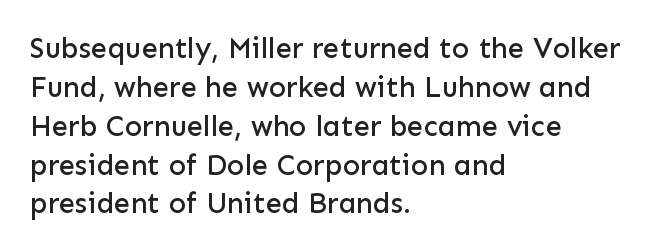
The letters stand upright; this is a roman face. Between one letter and the next there's only the usual sliver of space. Each row of text sits above clean, open space. The glyphs in this specimen are sans serif. The block of text has a typical density, with ordinary space between rows. This sample has the flowing, uneven cadence of proportional lettering.
